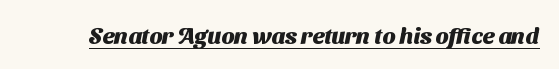
Q: Is the text bold? A: Yes.
Q: Is the text underlined? A: Yes.
Q: Is the spacing between letters normal or unusually wide? A: Normal.
